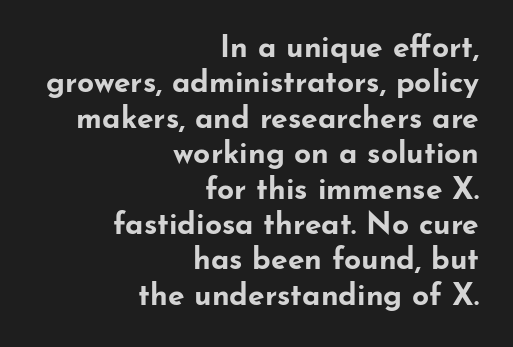
Q: Is the text bold? A: Yes.
Q: Is the text italic (slanted)? A: No, it is upright.
Q: Is the typeface a serif or a sans-serif typeface? A: Sans-serif.
Q: Is the text underlined? A: No.
Q: How is the paragraph aligned? A: Right-aligned.
Q: Is the spacing between letters normal or unusually wide? A: Normal.
Q: Width (condensed, normal, or wide)? A: Wide.
Q: Stroke contrast? A: Low.
Q: x-height? A: Small.
Q: Monospaced? A: No.
